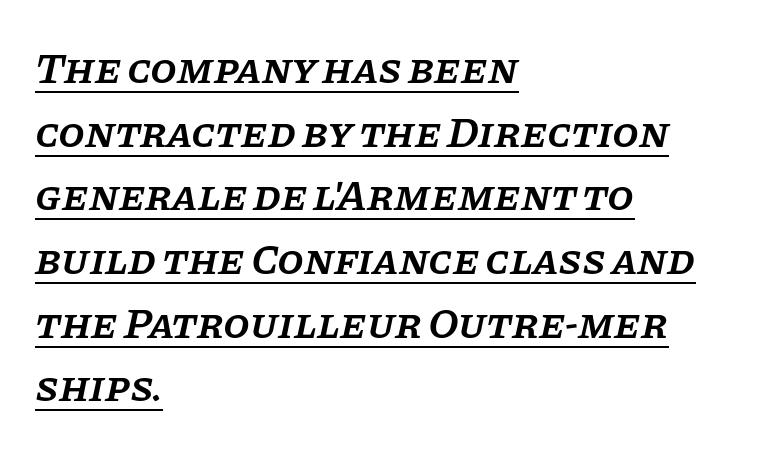
This is oblique type, the kind used for emphasis or titles. A student would call this left alignment; a typographer would say flush left, rag right. How heavy is the stroke? Medium-heavy — a semibold, shy of bold. Observe the serifs anchoring each vertical stroke in this sample. Spacing verdict: proportional, widths tailored to each character.
